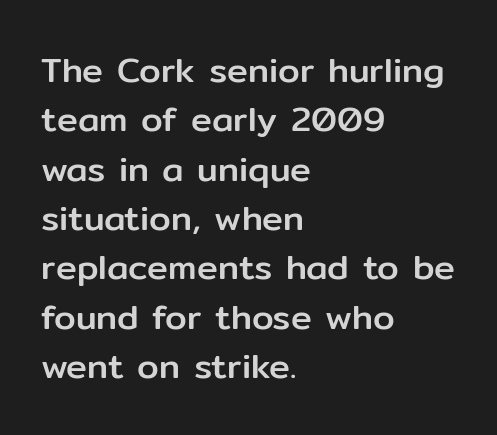
The image shows 35 px sans-serif type, upright; set left-aligned, normal line spacing (1.41x), normal letter spacing, not underlined; low stroke contrast and a medium x-height.
